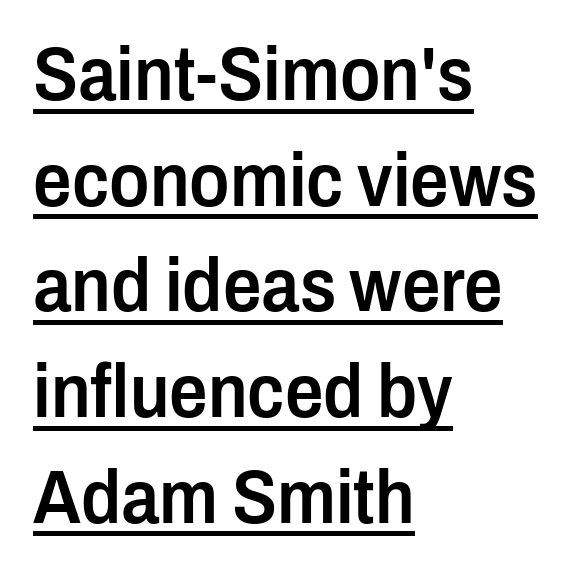
{"serif": "no", "italic": "no", "bold": "semi", "weight": "semibold", "width": "condensed", "stroke_contrast": "low", "x_height": "medium", "monospaced": "no", "underline": "yes", "align": "left", "line_spacing": "normal", "line_spacing_ratio": 1.39, "letter_spacing": "normal", "letter_spacing_em": 0.0, "glyph_px": 76}
